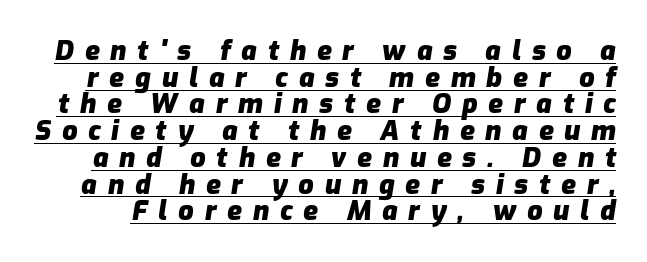
Q: Is the text bold? A: Yes.
Q: Is the text italic (slanted)? A: Yes, it leans right by about 9 degrees.
Q: Is the text underlined? A: Yes.
Q: Is the spacing between letters normal or unusually wide? A: Unusually wide.
Q: Is the spacing between lines tight, normal or loose? A: Tight.
